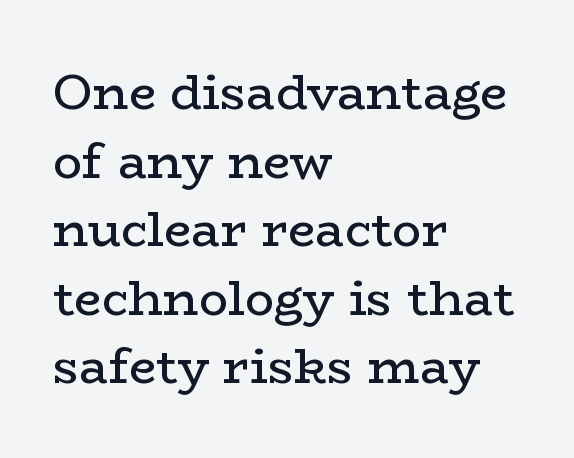
The weight tops out at a normal text grade. Words appear dense and cohesive because spacing is normal. Vertically, the passage feels balanced, rows spaced as you'd expect. This rendering uses left alignment, leaving the right contour irregular.
